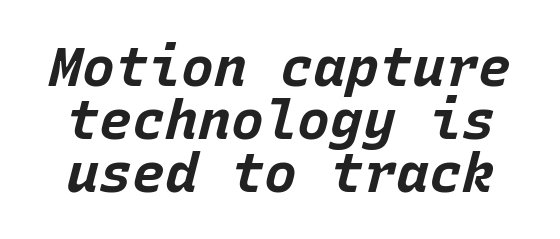
Q: Is the text bold? A: Yes.
Q: Is the text italic (slanted)? A: Yes, it leans right by about 15 degrees.
Q: Is the text underlined? A: No.
Q: Is the spacing between letters normal or unusually wide? A: Normal.
Q: Is the spacing between lines tight, normal or loose? A: Tight.
Q: Width (condensed, normal, or wide)? A: Normal.
Q: Stroke contrast? A: Low.
Q: x-height? A: Large.
Q: Monospaced? A: Yes.
